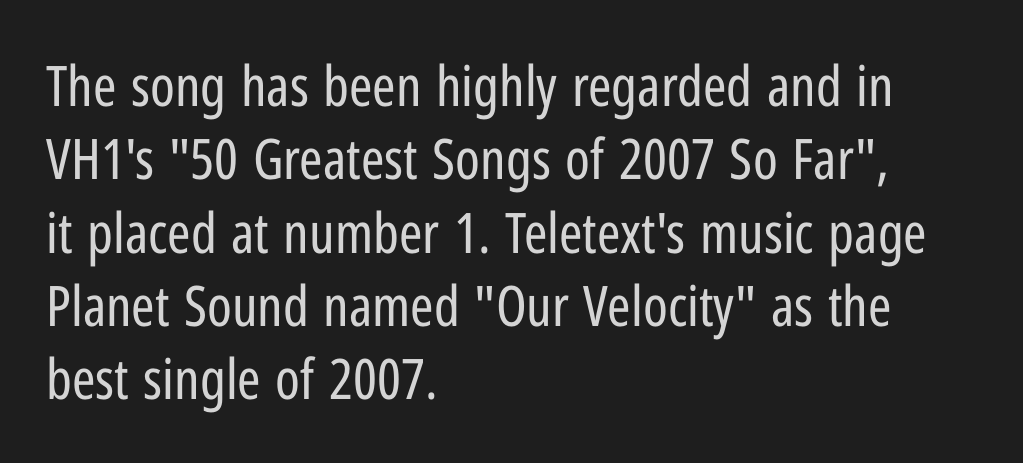
{"serif": "no", "italic": "no", "bold": "no", "weight": "regular", "width": "condensed", "stroke_contrast": "low", "x_height": "medium", "monospaced": "no", "underline": "no", "align": "left", "line_spacing": "normal", "line_spacing_ratio": 1.31, "letter_spacing": "normal", "letter_spacing_em": 0.0, "glyph_px": 56}
